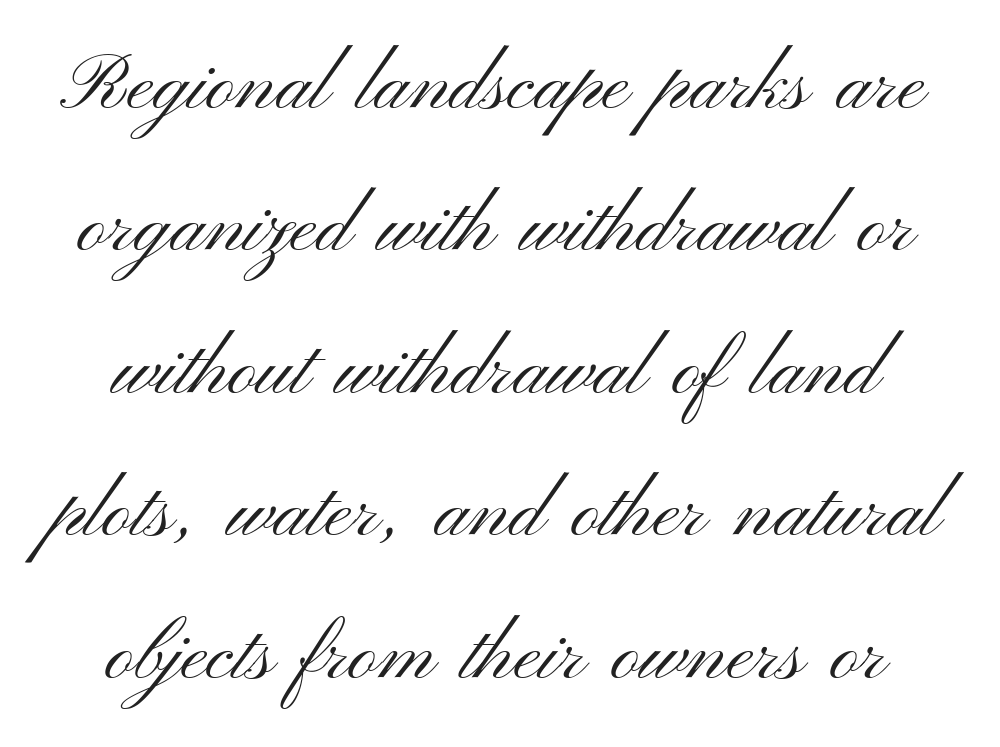
The image shows 80 px light, wide sans-serif type; set centered, line spacing 1.78x, normal letter spacing, not underlined; medium stroke contrast and a small x-height.
